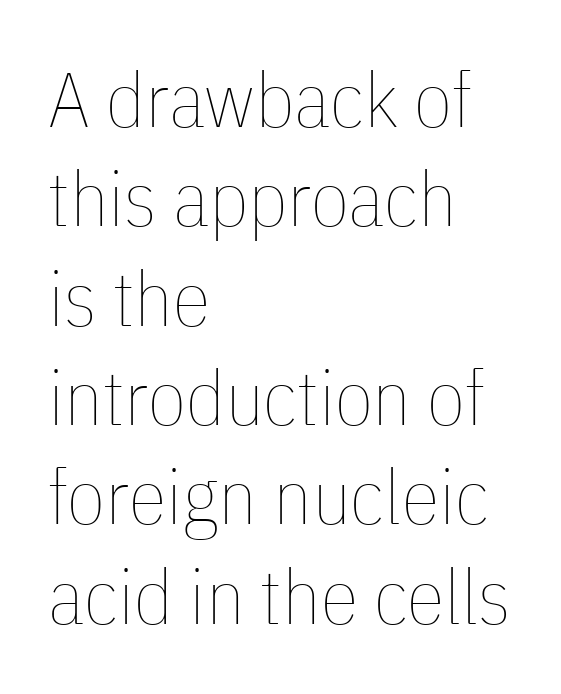
{"italic": "no", "bold": "no", "weight": "thin", "width": "condensed", "stroke_contrast": "low", "x_height": "medium", "monospaced": "no", "underline": "no", "align": "left", "line_spacing": "normal", "line_spacing_ratio": 1.29, "letter_spacing": "normal", "letter_spacing_em": 0.0, "glyph_px": 77}
